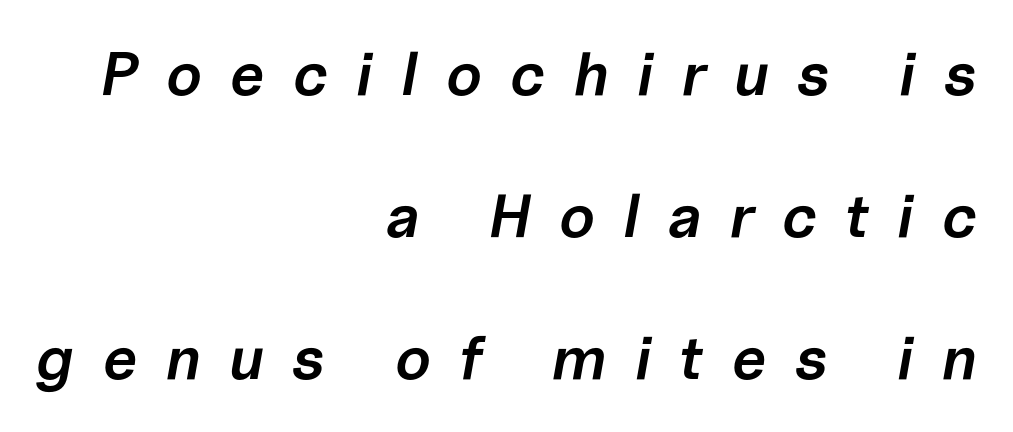
The image shows 61 px semibold type, italic (leaning right); set right-aligned, loose line spacing (2.33x), unusually wide letter spacing (+0.46 em), not underlined; low stroke contrast and a medium x-height.
